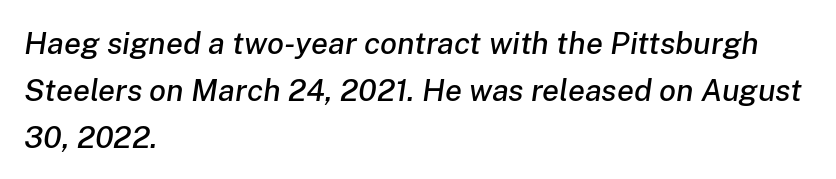
You can tell it's italic because the verticals aren't actually vertical. Looks like regular typesetting: each glyph gets only the width it needs. Honestly, there is no underline to notice here at all. Compared with typical body copy, the letter spacing here is the same.
